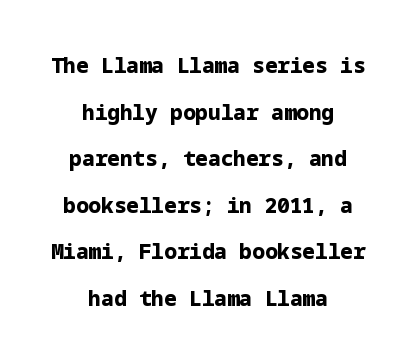
Layout note: lines centered. The font's upright variant was chosen for this text. The passage shown is not underscored anywhere. Weight: bold.
